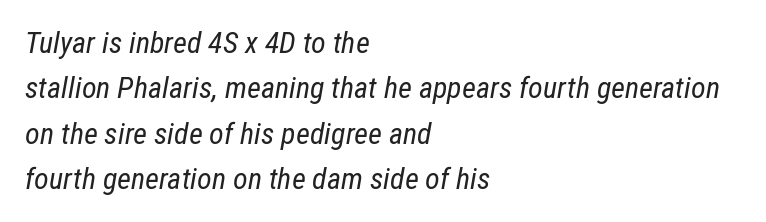
The strip under each line holds only bare page. The face used here is proportionally spaced, like ordinary book or web type. It's the slanting kind of type. The type is set solid horizontally, with unmodified tracking. These lines sit exactly where default settings would place them.
